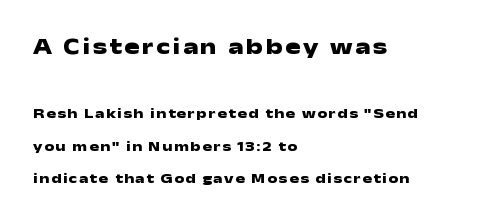
Q: Is the text bold? A: Yes.
Q: Is the text italic (slanted)? A: No, it is upright.
Q: Is the text underlined? A: No.
Q: How is the paragraph aligned? A: Left-aligned.
Q: Is the spacing between lines tight, normal or loose? A: Loose.
Q: Which block of text is set in a larger size, the first (top) or the second (bottom)? A: The first (top) one.
